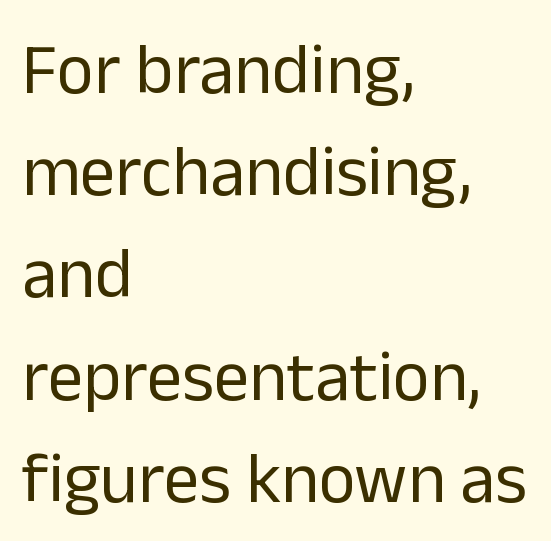
{"serif": "no", "italic": "no", "bold": "no", "weight": "regular", "width": "normal", "stroke_contrast": "low", "x_height": "medium", "monospaced": "no", "underline": "no", "align": "left", "line_spacing": "normal", "line_spacing_ratio": 1.44, "letter_spacing": "normal", "letter_spacing_em": 0.0, "glyph_px": 71}
